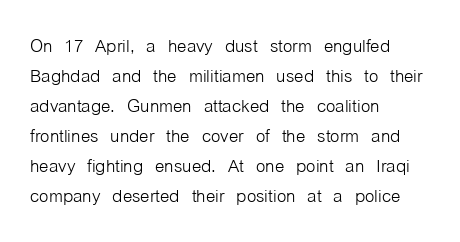
{"italic": "no", "bold": "no", "underline": "no", "align": "left", "line_spacing": "normal", "line_spacing_ratio": 1.25, "letter_spacing": "normal", "letter_spacing_em": 0.0, "glyph_px": 24}
